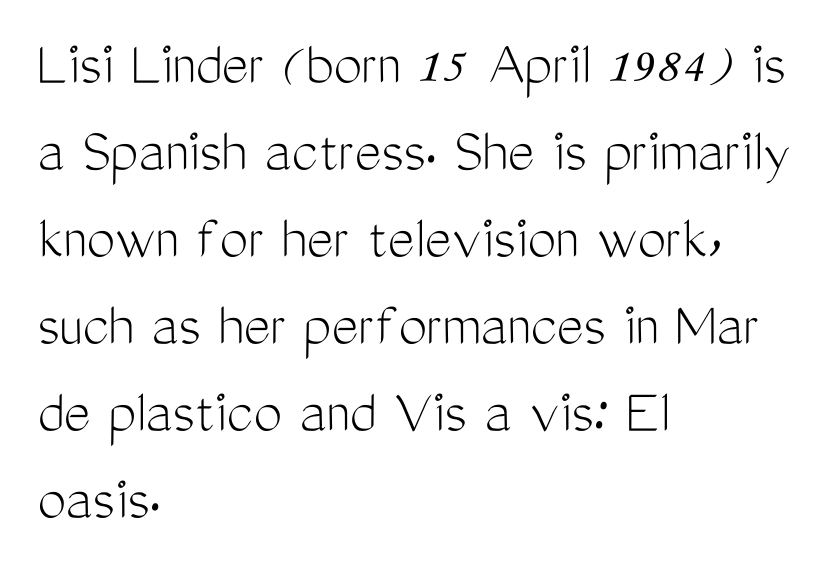
Compared with typical paragraphs, the rows here are spaced about the same. The rendering shows plain stroke endings on the letterforms — a sans-serif design. The rag falls on the right side of this text block. These lines are rendered in a variable-pitch font. Weight: in the light-to-regular range. Tall strokes in this sample are plumb rather than angled.
